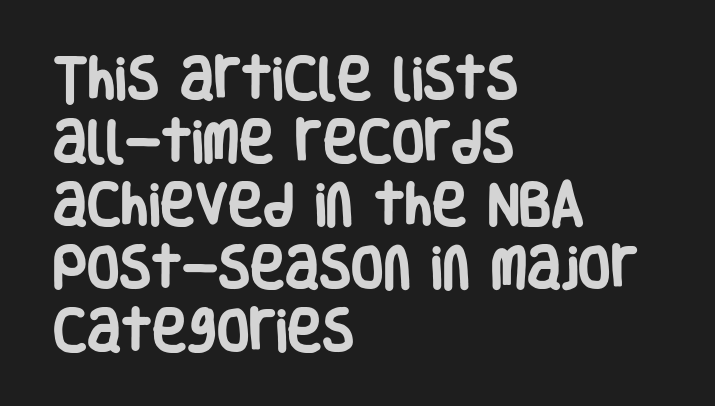
Q: Is the text bold? A: Yes.
Q: Is the text italic (slanted)? A: No, it is upright.
Q: Is the typeface a serif or a sans-serif typeface? A: Sans-serif.
Q: Is the text underlined? A: No.
Q: How is the paragraph aligned? A: Left-aligned.
Q: Is the spacing between letters normal or unusually wide? A: Normal.
Q: Is the spacing between lines tight, normal or loose? A: Normal.
Q: Width (condensed, normal, or wide)? A: Condensed.
Q: Stroke contrast? A: Low.
Q: x-height? A: Large.
Q: Monospaced? A: No.
